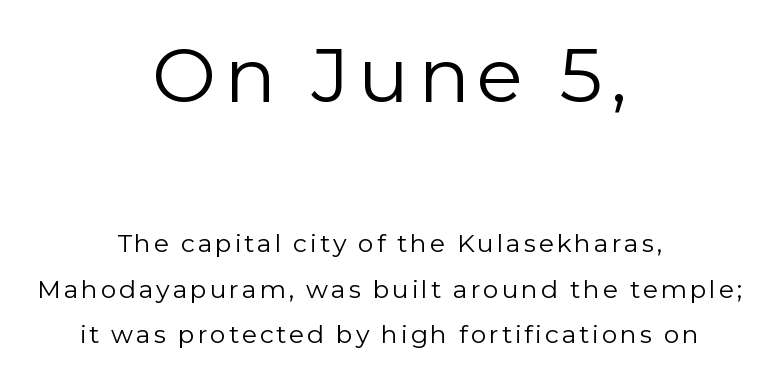
The image shows 76 px regular-weight sans-serif type, upright; set centered, line spacing 1.82x, not underlined; the first (top) block is 3.04x larger; low stroke contrast and a medium x-height.
